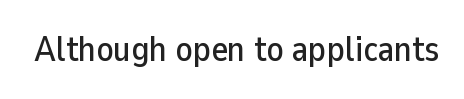
Q: Is the text italic (slanted)? A: No, it is upright.
Q: Is the typeface a serif or a sans-serif typeface? A: Sans-serif.
Q: Is the text underlined? A: No.
Q: Is the spacing between letters normal or unusually wide? A: Normal.
Q: Width (condensed, normal, or wide)? A: Normal.
Q: Stroke contrast? A: Low.
Q: x-height? A: Medium.
Q: Monospaced? A: No.
